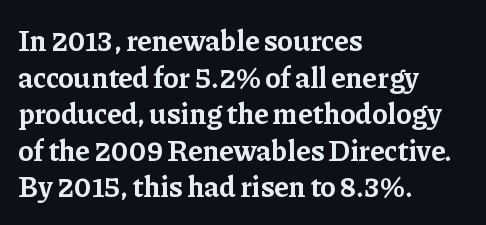
Q: Is the text bold? A: Yes.
Q: Is the text italic (slanted)? A: No, it is upright.
Q: Is the typeface a serif or a sans-serif typeface? A: Serif.
Q: Is the text underlined? A: No.
Q: How is the paragraph aligned? A: Left-aligned.
Q: Is the spacing between letters normal or unusually wide? A: Normal.
Q: Is the spacing between lines tight, normal or loose? A: Normal.
Q: Width (condensed, normal, or wide)? A: Normal.
Q: Stroke contrast? A: Low.
Q: x-height? A: Medium.
Q: Monospaced? A: No.
